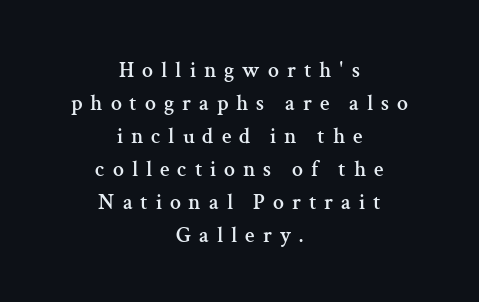
{"italic": "no", "underline": "no", "align": "center", "line_spacing": "normal", "line_spacing_ratio": 1.5, "letter_spacing": "wide", "letter_spacing_em": 0.36, "glyph_px": 22}
